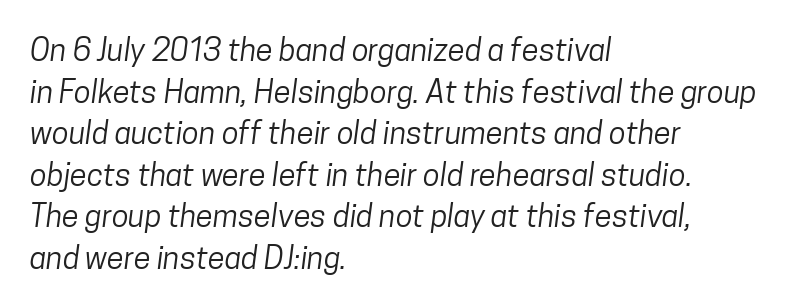
Q: Is the text bold? A: No.
Q: Is the typeface a serif or a sans-serif typeface? A: Sans-serif.
Q: Is the text underlined? A: No.
Q: How is the paragraph aligned? A: Left-aligned.
Q: Is the spacing between letters normal or unusually wide? A: Normal.
Q: Is the spacing between lines tight, normal or loose? A: Normal.
Q: Width (condensed, normal, or wide)? A: Condensed.
Q: Stroke contrast? A: Low.
Q: x-height? A: Medium.
Q: Monospaced? A: No.
